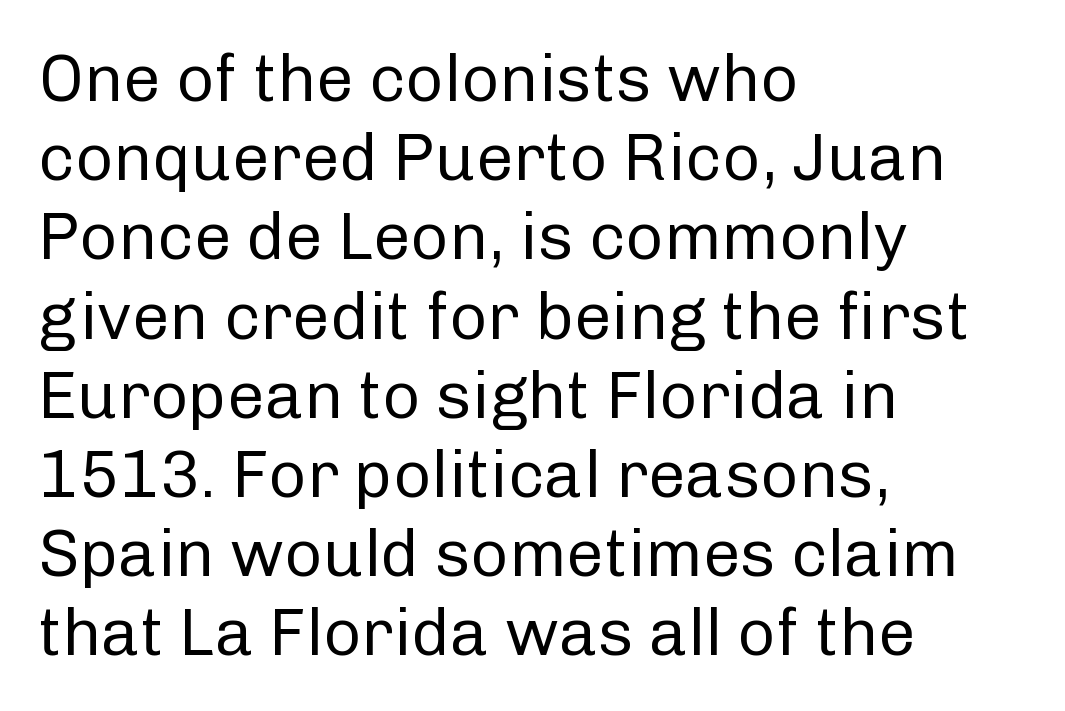
Visually the block forms a straight wall on the left and a jagged coastline on the right. Is this a heavy cut? Hardly; it is regular or lighter. The space directly below the letters is spotless. No italicization has been applied; the sample stays upright.
